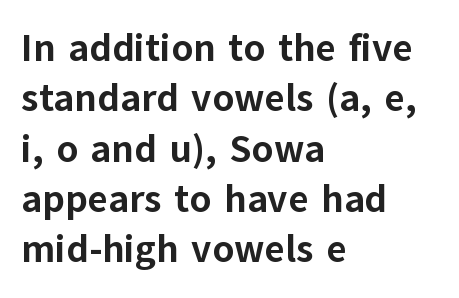
The words here are not underlined. In terms of leading, this rendering sits right in the middle. Nope, no serifs anywhere on these letters. The line texture is even and compact thanks to regular tracking. Typesetter's note: full bold, strokes at maximum text heaviness.
